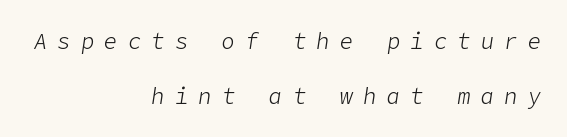
The image shows 22 px text type, italic (leaning right); set right-aligned, loose line spacing (2.49x), unusually wide letter spacing (+0.47 em), not underlined.
